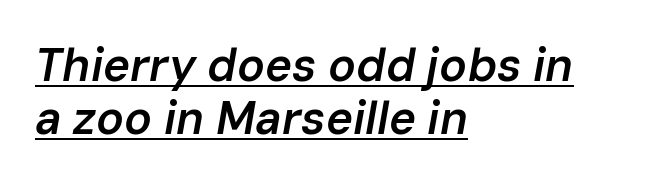
{"italic": "yes", "lean": "right", "slant_degrees": 10, "bold": "semi", "weight": "semibold", "width": "normal", "stroke_contrast": "low", "x_height": "medium", "monospaced": "no", "underline": "yes", "align": "left", "line_spacing": "tight", "line_spacing_ratio": 1.15, "letter_spacing": "normal", "letter_spacing_em": 0.0, "glyph_px": 46}
